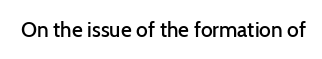
{"italic": "no", "bold": "semi", "underline": "no", "letter_spacing": "normal", "letter_spacing_em": 0.0, "glyph_px": 21}
